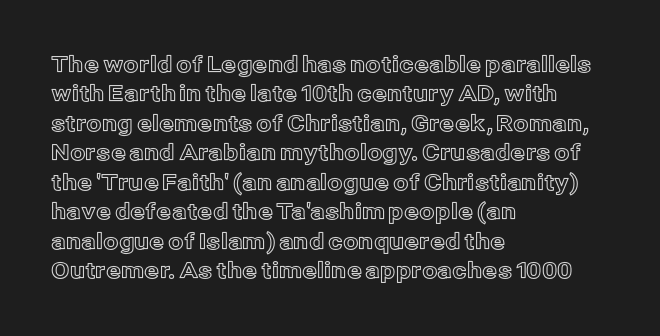
The image shows 22 px text type, upright; set left-aligned, normal line spacing (1.34x), normal letter spacing, not underlined.
